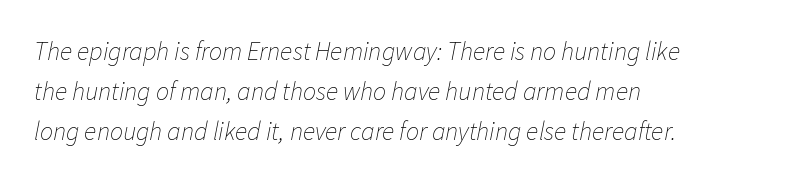
Q: Is the text bold? A: No.
Q: Is the text italic (slanted)? A: Yes, it leans right by about 11 degrees.
Q: Is the text underlined? A: No.
Q: How is the paragraph aligned? A: Left-aligned.
Q: Is the spacing between letters normal or unusually wide? A: Normal.
Q: Is the spacing between lines tight, normal or loose? A: Normal.
